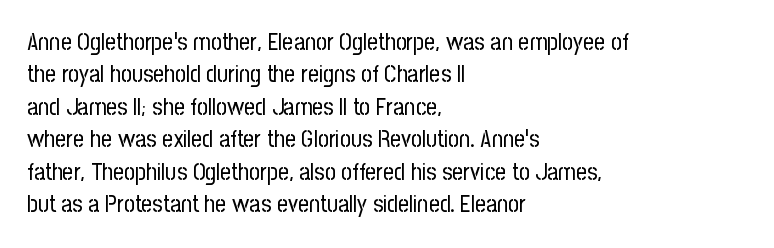
{"italic": "no", "bold": "no", "underline": "no", "align": "left", "line_spacing": "normal", "line_spacing_ratio": 1.35, "letter_spacing": "normal", "letter_spacing_em": 0.0, "glyph_px": 24}
